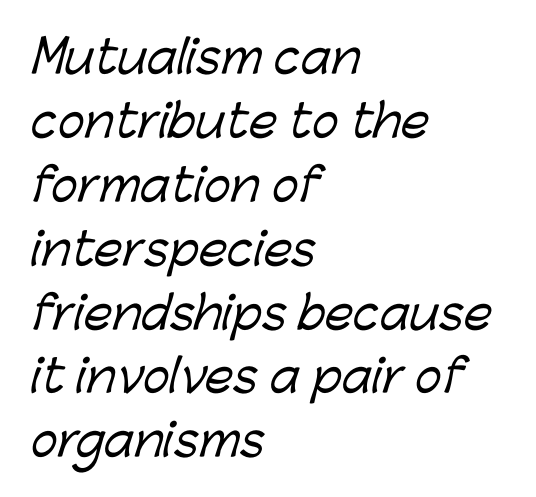
Quick note: underline off. This sample uses plain, unmodified letter spacing. A sans-serif font was chosen for this passage. Think of a printed novel: that variable character pitch is what you see here. The rendering anchors every line to the left-hand side. Horizontal bands of white between lines are of average thickness.
